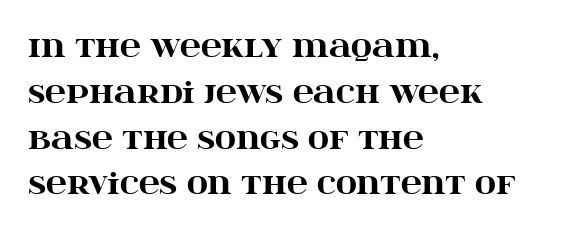
Q: Is the text bold? A: Yes.
Q: Is the text italic (slanted)? A: No, it is upright.
Q: Is the typeface a serif or a sans-serif typeface? A: Serif.
Q: Is the text underlined? A: No.
Q: How is the paragraph aligned? A: Left-aligned.
Q: Is the spacing between letters normal or unusually wide? A: Normal.
Q: Is the spacing between lines tight, normal or loose? A: Normal.
Q: Width (condensed, normal, or wide)? A: Wide.
Q: Stroke contrast? A: High.
Q: x-height? A: Large.
Q: Monospaced? A: No.
